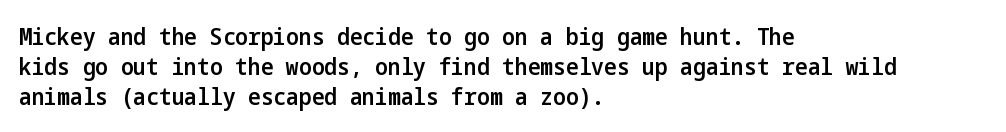
The image shows 24 px text type, upright; set left-aligned, line spacing 1.24x, normal letter spacing, not underlined.
